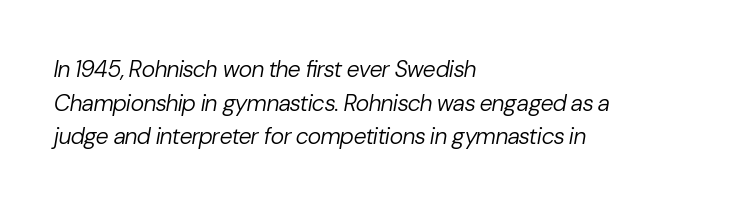
Q: Is the text bold? A: No.
Q: Is the text italic (slanted)? A: Yes, it leans right by about 10 degrees.
Q: Is the text underlined? A: No.
Q: How is the paragraph aligned? A: Left-aligned.
Q: Is the spacing between letters normal or unusually wide? A: Normal.
Q: Is the spacing between lines tight, normal or loose? A: Normal.
